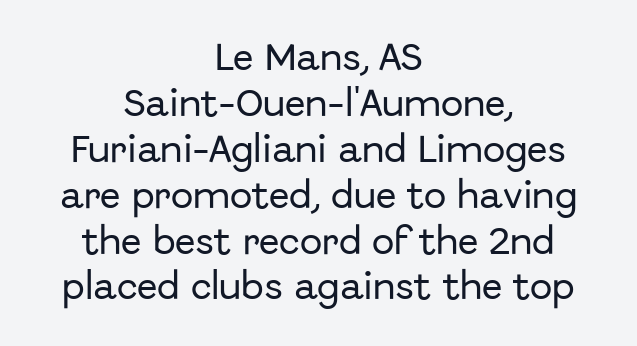
Q: Is the text italic (slanted)? A: No, it is upright.
Q: Is the typeface a serif or a sans-serif typeface? A: Sans-serif.
Q: Is the text underlined? A: No.
Q: How is the paragraph aligned? A: Centered.
Q: Is the spacing between letters normal or unusually wide? A: Normal.
Q: Is the spacing between lines tight, normal or loose? A: Normal.
Q: Width (condensed, normal, or wide)? A: Normal.
Q: Stroke contrast? A: Low.
Q: x-height? A: Medium.
Q: Monospaced? A: No.
